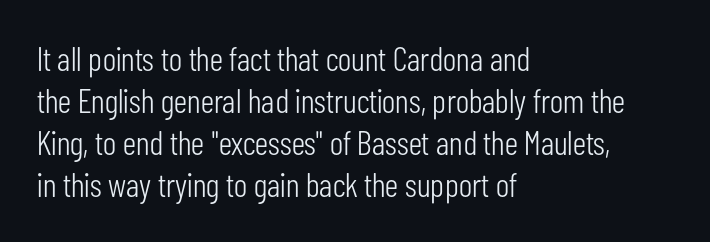
Decoration check: the copy has no underline. Heaviness? Minimal to ordinary, like unemphasized prose. Horizontal alignment here is leftward, the default for most running prose. Notice how the stems are strictly vertical — no italics here. The face used here is a sans, in the tradition of grotesques and geometrics.
